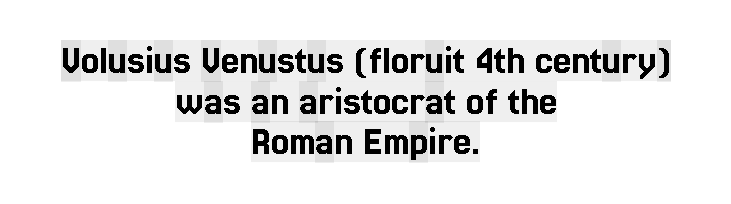
Q: Is the text italic (slanted)? A: No, it is upright.
Q: Is the typeface a serif or a sans-serif typeface? A: Serif.
Q: Is the text underlined? A: No.
Q: How is the paragraph aligned? A: Centered.
Q: Is the spacing between letters normal or unusually wide? A: Normal.
Q: Is the spacing between lines tight, normal or loose? A: Tight.
Q: Width (condensed, normal, or wide)? A: Condensed.
Q: x-height? A: Large.
Q: Monospaced? A: No.
